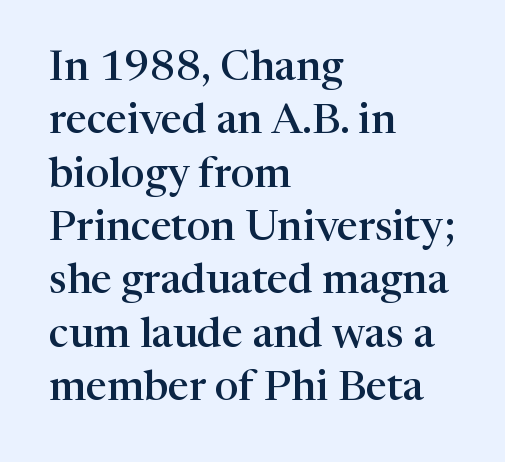
Nobody touched the tracking dial on this one. Underlining? Definitely not there. The line-height multiplier appears to be the usual default. Stroke terminals: seriffed.
